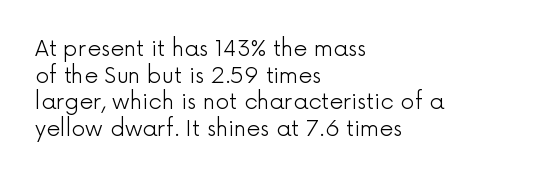
The image shows 22 px text type, upright; set left-aligned, line spacing 1.21x, normal letter spacing, not underlined.
